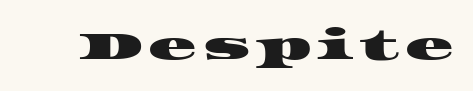
Each letter keeps its own natural width here, so spacing adapts to shape. Has an underline been added? It has not. Old-style or modern, the face here clearly has serifs.
